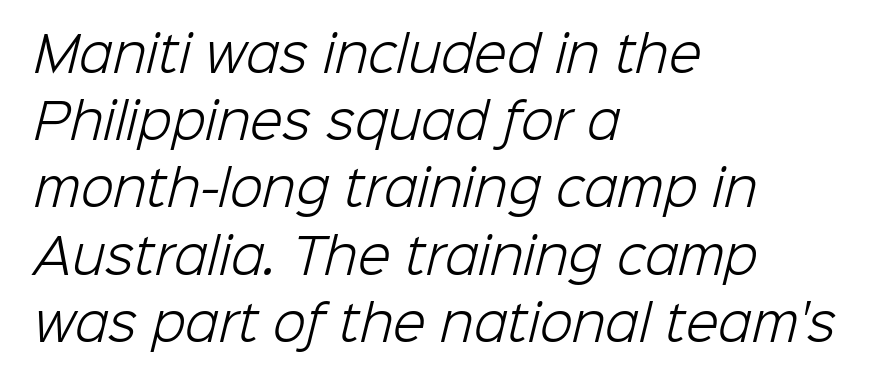
Line spacing here is normal. Lines of text with bare space underneath. A typesetter would call this zero additional tracking. Caption: face not bold, strokes unweighted. The rendering uses natural spacing where letterforms have individual widths.
